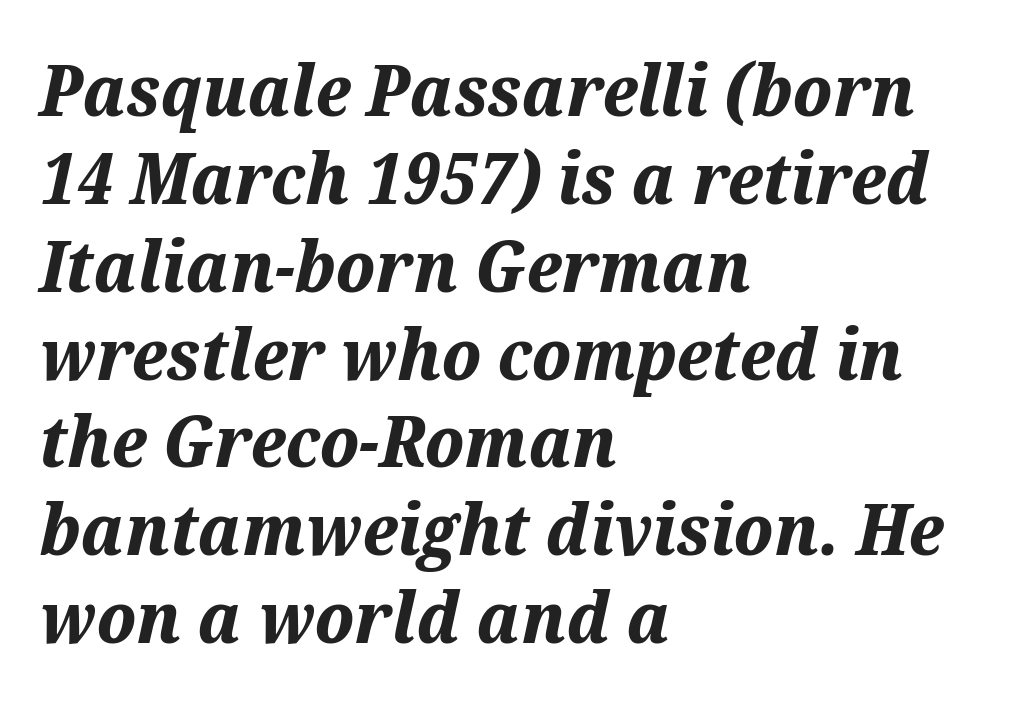
{"italic": "yes", "lean": "right", "slant_degrees": 12, "bold": "yes", "weight": "bold", "width": "normal", "stroke_contrast": "medium", "x_height": "medium", "monospaced": "no", "underline": "no", "align": "left", "line_spacing_ratio": 1.22, "letter_spacing": "normal", "letter_spacing_em": 0.0, "glyph_px": 72}
